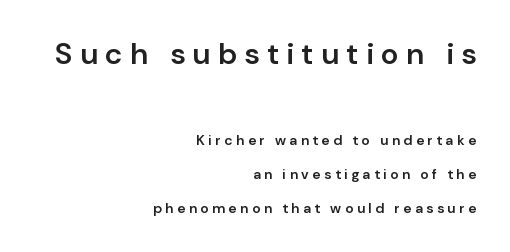
Q: Is the text bold? A: Semi-bold.
Q: Is the text italic (slanted)? A: No, it is upright.
Q: Is the typeface a serif or a sans-serif typeface? A: Sans-serif.
Q: Is the text underlined? A: No.
Q: How is the paragraph aligned? A: Right-aligned.
Q: Is the spacing between letters normal or unusually wide? A: Unusually wide.
Q: Is the spacing between lines tight, normal or loose? A: Loose.
Q: Which block of text is set in a larger size, the first (top) or the second (bottom)? A: The first (top) one.
Q: Width (condensed, normal, or wide)? A: Normal.
Q: Stroke contrast? A: Low.
Q: x-height? A: Medium.
Q: Monospaced? A: No.
